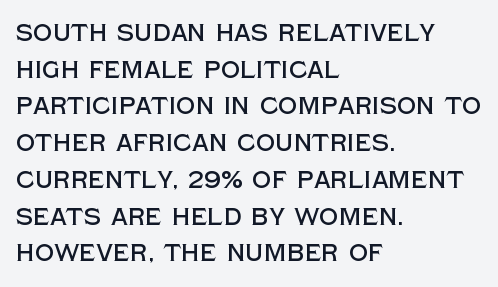
Unlike italic type, these characters show no tilt at all. Glyph-to-glyph distance matches everyday printed text. The line-height multiplier appears to be the usual default. The rag falls on the right side of this text block.
